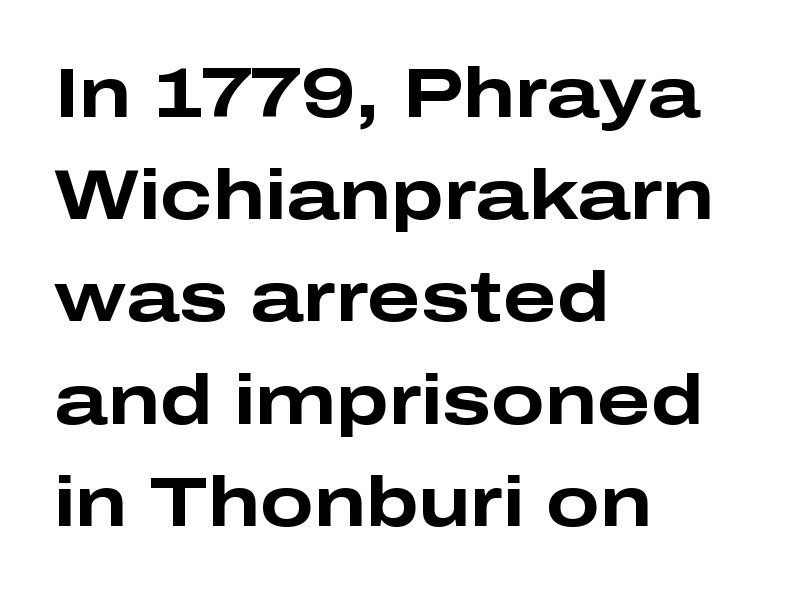
Here the designer chose a conventional face with non-uniform glyph widths. Every stem runs plumb, perpendicular to the baseline. Normally led — the rows are evenly, conventionally spaced. Look at the stroke-to-counter ratio: heavy, a bold. The string is rendered with underlining switched off. Look at the tracking — it's just the regular setting, nothing added.
